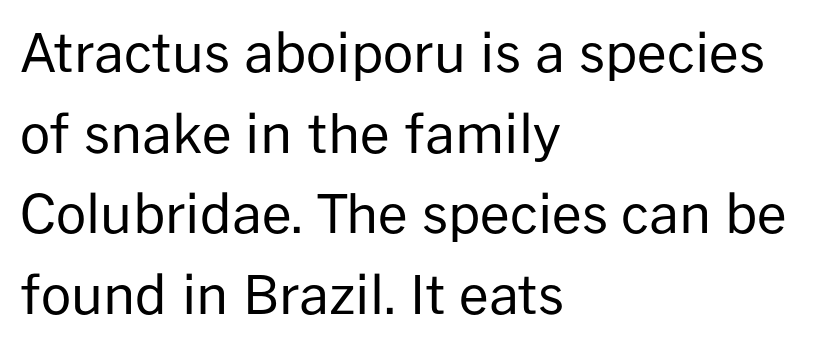
Q: Is the text bold? A: No.
Q: Is the text italic (slanted)? A: No, it is upright.
Q: Is the typeface a serif or a sans-serif typeface? A: Sans-serif.
Q: Is the text underlined? A: No.
Q: How is the paragraph aligned? A: Left-aligned.
Q: Is the spacing between letters normal or unusually wide? A: Normal.
Q: Is the spacing between lines tight, normal or loose? A: Normal.
Q: Width (condensed, normal, or wide)? A: Normal.
Q: Stroke contrast? A: Low.
Q: x-height? A: Medium.
Q: Monospaced? A: No.
